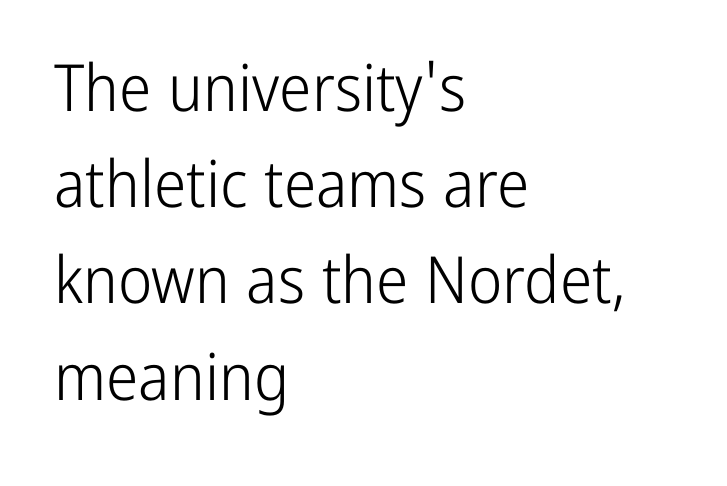
Q: Is the text bold? A: No.
Q: Is the text italic (slanted)? A: No, it is upright.
Q: Is the typeface a serif or a sans-serif typeface? A: Sans-serif.
Q: Is the text underlined? A: No.
Q: How is the paragraph aligned? A: Left-aligned.
Q: Is the spacing between letters normal or unusually wide? A: Normal.
Q: Is the spacing between lines tight, normal or loose? A: Normal.
Q: Width (condensed, normal, or wide)? A: Condensed.
Q: Stroke contrast? A: Low.
Q: x-height? A: Medium.
Q: Monospaced? A: No.
